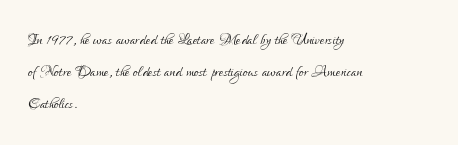
The paragraph has a hard left edge and a soft right edge. The rendering uses a moderate line-height, typical for paragraphs. The cut favours lightness, reaching ordinary text weight at its darkest.
